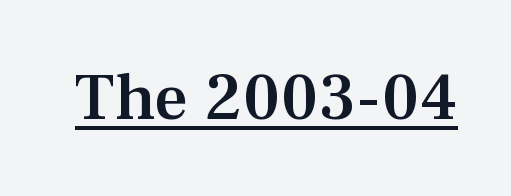
Q: Is the text bold? A: Semi-bold.
Q: Is the text italic (slanted)? A: No, it is upright.
Q: Is the typeface a serif or a sans-serif typeface? A: Serif.
Q: Is the text underlined? A: Yes.
Q: Is the spacing between letters normal or unusually wide? A: Normal.
Q: Width (condensed, normal, or wide)? A: Normal.
Q: Stroke contrast? A: Medium.
Q: x-height? A: Medium.
Q: Monospaced? A: No.
